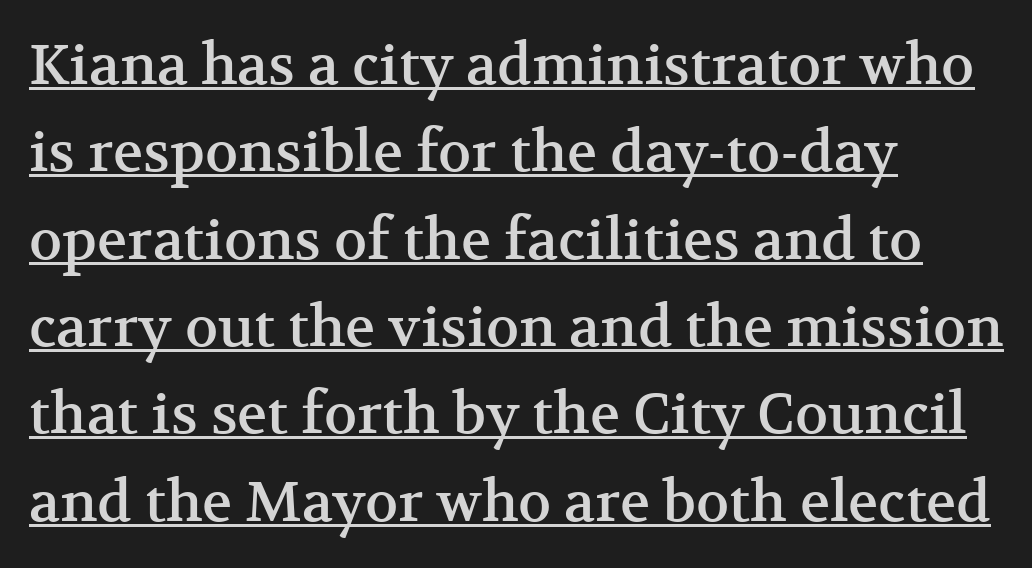
The image shows 56 px serif type, upright; set left-aligned, normal line spacing (1.56x), normal letter spacing, underlined; medium stroke contrast and a medium x-height.
